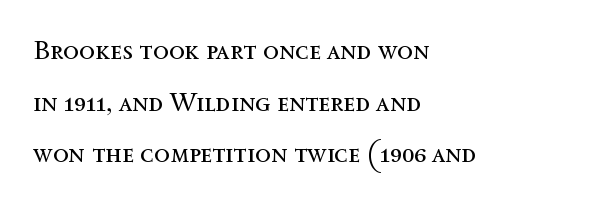
The image shows 26 px text type, upright; set left-aligned, loose line spacing (1.99x), normal letter spacing, not underlined.
